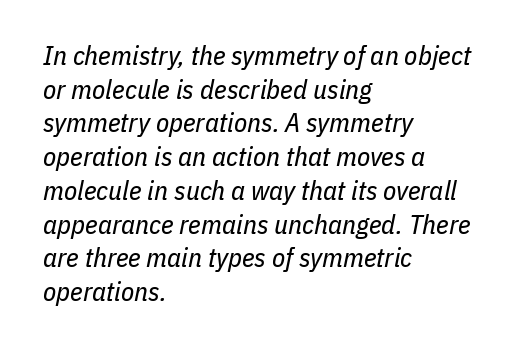
{"italic": "yes", "lean": "right", "slant_degrees": 11, "bold": "no", "underline": "no", "align": "left", "line_spacing": "normal", "line_spacing_ratio": 1.25, "letter_spacing": "normal", "letter_spacing_em": 0.0, "glyph_px": 27}
